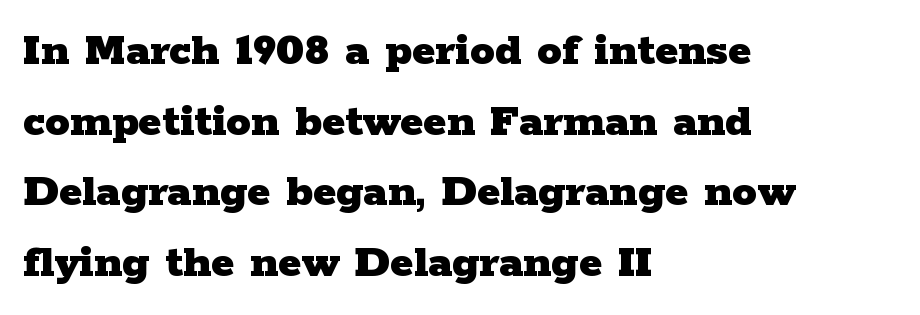
Each letter's strokes conclude with small projecting serifs. The lines sit at an ordinary, default distance from one another. Nope, not italic — everything's standing straight. The string is rendered with underlining switched off. Think of a printed novel: that variable character pitch is what you see here.
